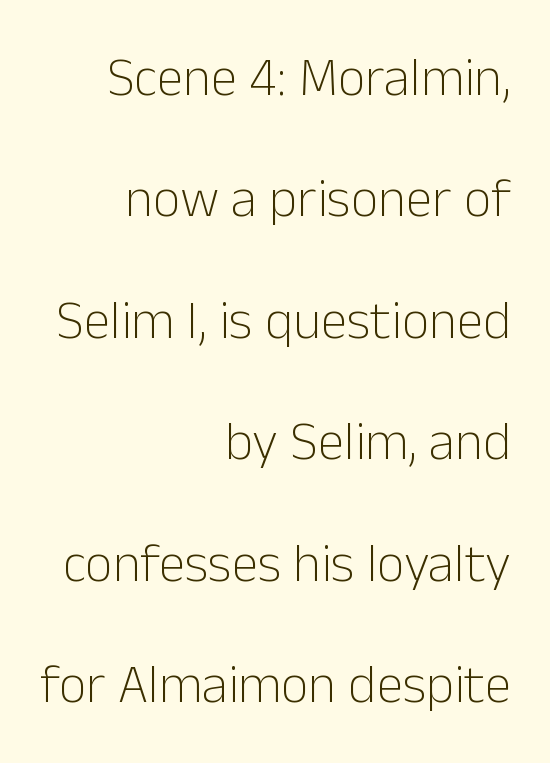
{"serif": "no", "italic": "no", "bold": "no", "weight": "light", "width": "normal", "stroke_contrast": "low", "x_height": "medium", "monospaced": "no", "underline": "no", "align": "right", "line_spacing": "loose", "line_spacing_ratio": 2.25, "letter_spacing": "normal", "letter_spacing_em": 0.0, "glyph_px": 54}
